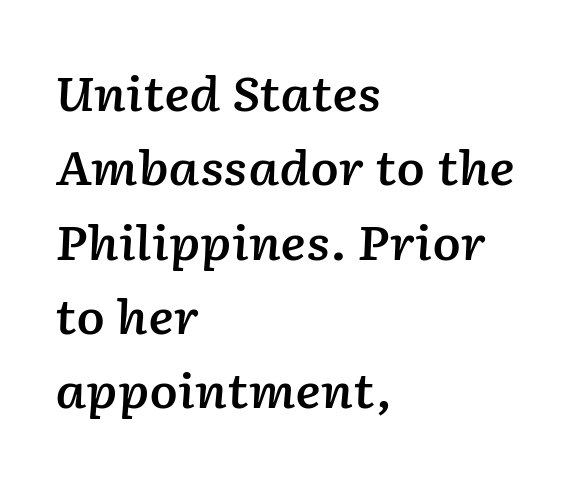
Is this a fixed-width face? No — the glyphs have proportional, varying widths. Descenders are the only things crossing below the line. Horizontally, the lines are justified to the leading edge only. Every character sits at an angle, as italics do.
